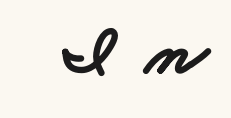
This sample uses expanded letter spacing, leaving extra air between glyphs. Any mark beneath the type? The region is blank. Note the varied advance widths — an 'i' is clearly narrower than an 'm'. Unlike a traditional serif, this face leaves its strokes unadorned. Heavy-handed strokes throughout: this text is bold.
